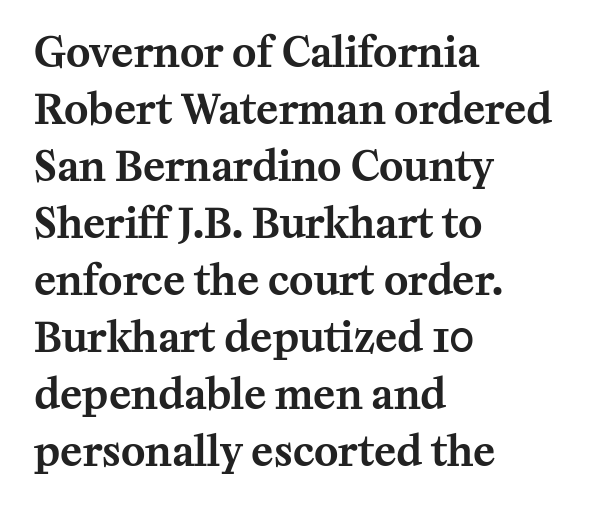
{"serif": "yes", "italic": "no", "width": "normal", "stroke_contrast": "medium", "x_height": "medium", "monospaced": "no", "underline": "no", "align": "left", "line_spacing": "normal", "line_spacing_ratio": 1.39, "letter_spacing": "normal", "letter_spacing_em": 0.0, "glyph_px": 41}
